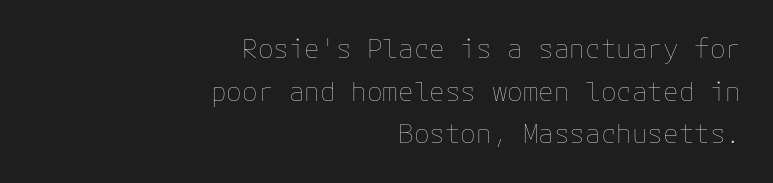
Nope, not italic — everything's standing straight. Evenly set lines give the paragraph a standard silhouette. The paragraph has a hard right edge and a soft left edge. In terms of letterspacing, this is plain default setting. These glyphs show unthickened strokes, regular width or finer.
